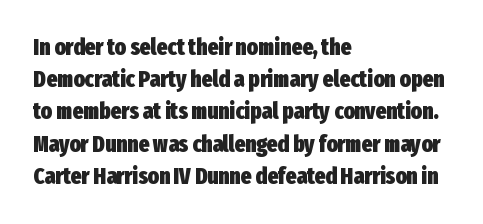
Q: Is the text bold? A: Yes.
Q: Is the text italic (slanted)? A: No, it is upright.
Q: Is the text underlined? A: No.
Q: How is the paragraph aligned? A: Left-aligned.
Q: Is the spacing between letters normal or unusually wide? A: Normal.
Q: Is the spacing between lines tight, normal or loose? A: Normal.
